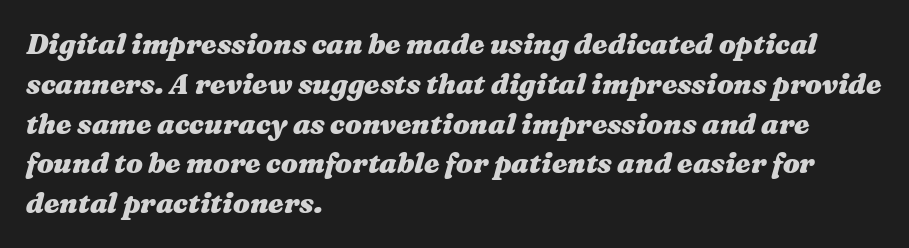
{"italic": "yes", "lean": "right", "slant_degrees": 16, "bold": "yes", "weight": "heavy", "width": "wide", "stroke_contrast": "medium", "x_height": "medium", "monospaced": "no", "underline": "no", "align": "left", "line_spacing": "normal", "line_spacing_ratio": 1.42, "letter_spacing": "normal", "letter_spacing_em": 0.0, "glyph_px": 28}
